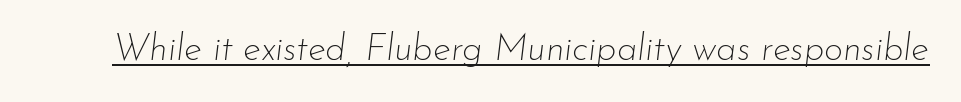
The image shows 37 px thin type, italic (leaning right); set normal letter spacing, underlined; low stroke contrast and a small x-height.
